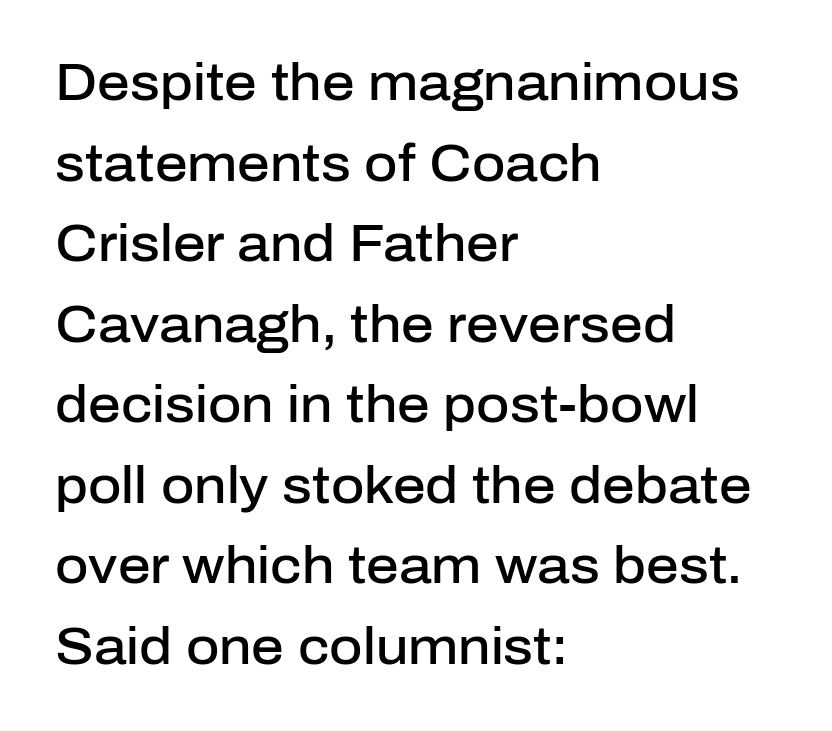
The image shows 51 px semibold sans-serif type, upright; set left-aligned, normal line spacing (1.58x), normal letter spacing, not underlined; low stroke contrast and a medium x-height.
